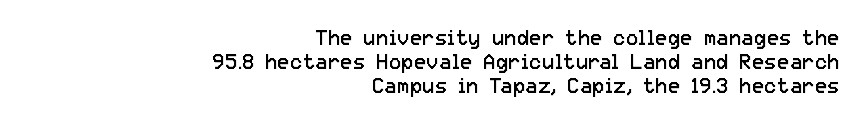
Stem width sits at or under what a default text font uses. This rendering uses right alignment, leaving the left contour irregular. The type sits square on the baseline with zero lean. The passage shown has conventional tracking throughout. Descenders are the only things crossing below the line.
